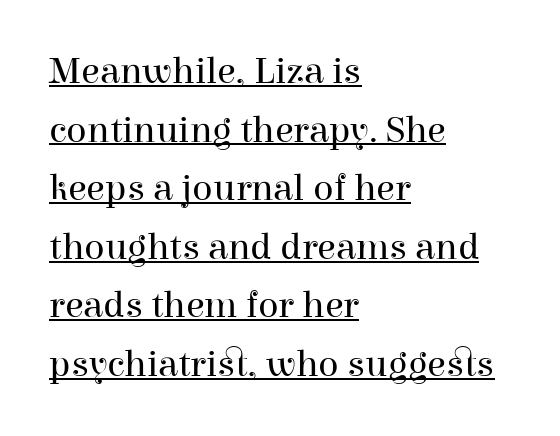
The image shows 38 px regular-weight serif type, upright; set left-aligned, normal line spacing (1.54x), normal letter spacing, underlined; high stroke contrast and a medium x-height.
